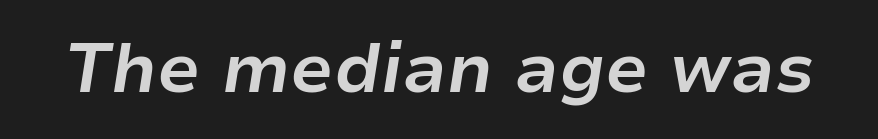
Q: Is the text bold? A: Yes.
Q: Is the text italic (slanted)? A: Yes, it leans right by about 9 degrees.
Q: Is the text underlined? A: No.
Q: Is the spacing between letters normal or unusually wide? A: Normal.
Q: Width (condensed, normal, or wide)? A: Normal.
Q: Stroke contrast? A: Low.
Q: x-height? A: Medium.
Q: Monospaced? A: No.
